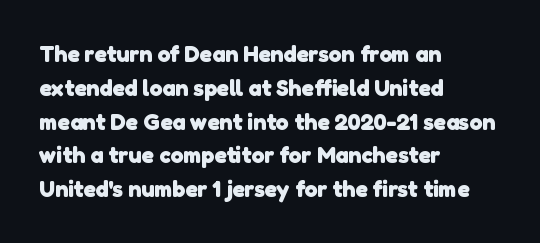
The block of text has a typical density, with ordinary space between rows. Words appear dense and cohesive because spacing is normal. A classic flush-left, rag-right setting is used for this passage. Summary of weight: heavy, a full bold. The string is rendered with underlining switched off.
